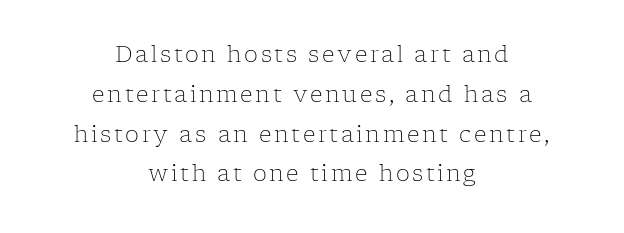
The image shows 22 px text type, upright; set centered, line spacing 1.81x, not underlined.
